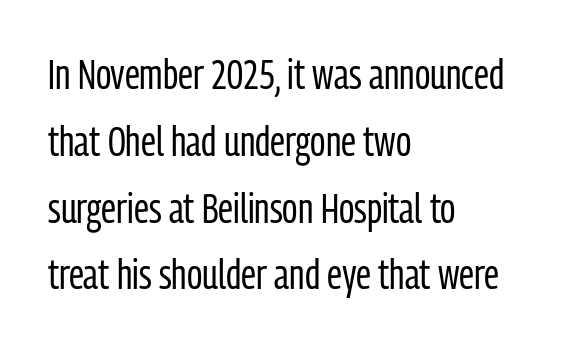
The letters carry no serifs — their stems end cleanly without finishing strokes. Teacher's note: observe the even left margin — that is flush-left alignment. How would I describe the line gaps? Plain and ordinary. Descender tails drop into unmarked territory. The tracking reads as untouched default to a designer's eye. These lines are rendered in a variable-pitch font.
